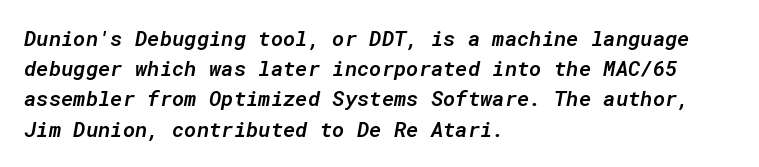
{"italic": "yes", "lean": "right", "slant_degrees": 10, "bold": "semi", "underline": "no", "align": "left", "line_spacing": "normal", "line_spacing_ratio": 1.44, "letter_spacing": "normal", "letter_spacing_em": 0.0, "glyph_px": 21}
